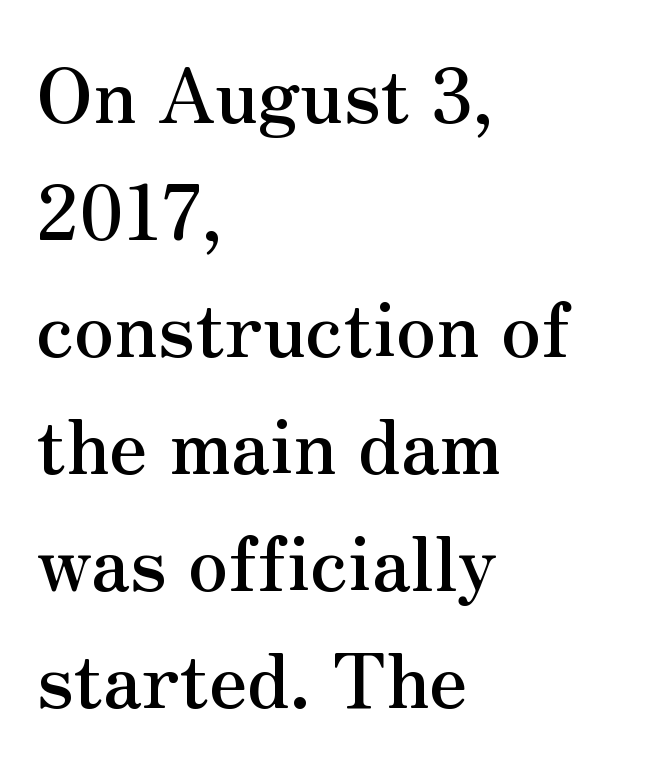
{"serif": "yes", "italic": "no", "width": "normal", "stroke_contrast": "medium", "x_height": "small", "monospaced": "no", "underline": "no", "align": "left", "line_spacing": "normal", "line_spacing_ratio": 1.56, "letter_spacing": "normal", "letter_spacing_em": 0.0, "glyph_px": 75}
